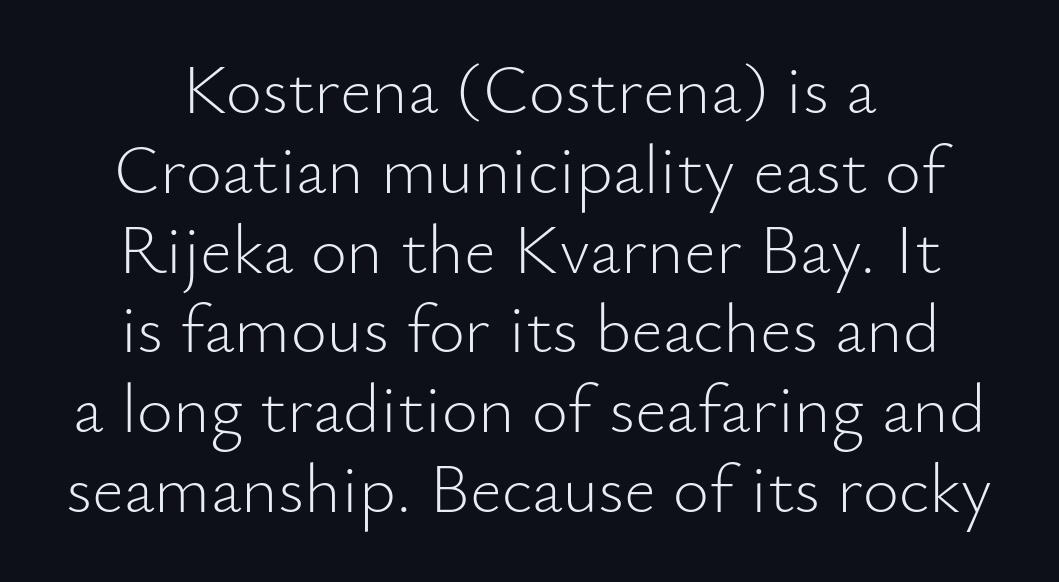
Upright lettering throughout. Leading is clearly below the norm, producing a dense column. This reads as an unemphasized weight, regular at the heaviest. The passage shown is typeset with a sans-serif family. The zone under the glyphs is completely vacant. This rendering leaves character spacing at its baseline value.
